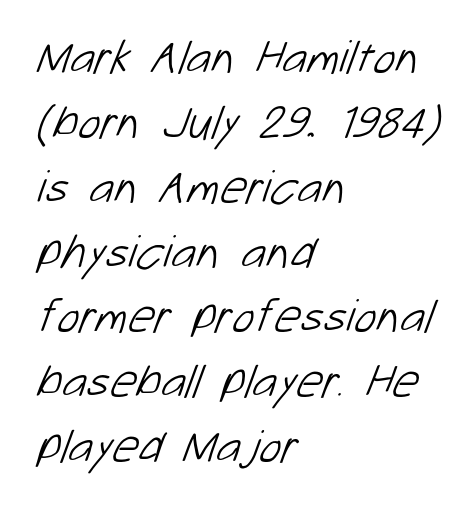
{"serif": "no", "bold": "no", "weight": "light", "width": "normal", "stroke_contrast": "low", "x_height": "medium", "monospaced": "no", "underline": "no", "align": "left", "line_spacing": "normal", "line_spacing_ratio": 1.38, "letter_spacing": "normal", "letter_spacing_em": 0.0, "glyph_px": 47}
